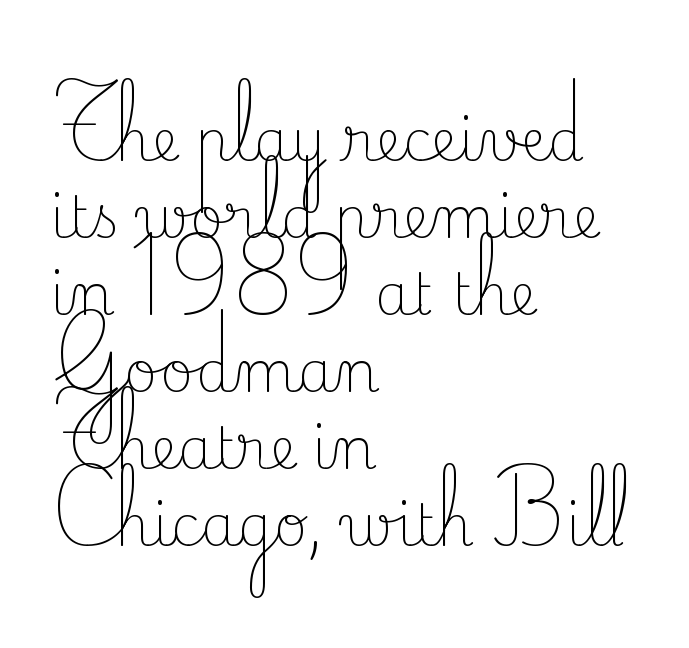
{"serif": "yes", "italic": "no", "bold": "no", "weight": "light", "width": "normal", "stroke_contrast": "low", "x_height": "small", "monospaced": "no", "underline": "no", "align": "left", "line_spacing": "normal", "line_spacing_ratio": 1.35, "letter_spacing": "normal", "letter_spacing_em": 0.0, "glyph_px": 57}
